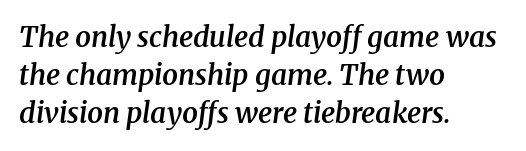
The image shows 28 px semibold serif type, italic (leaning right); set left-aligned, normal line spacing (1.36x), normal letter spacing, not underlined; medium stroke contrast and a medium x-height.
